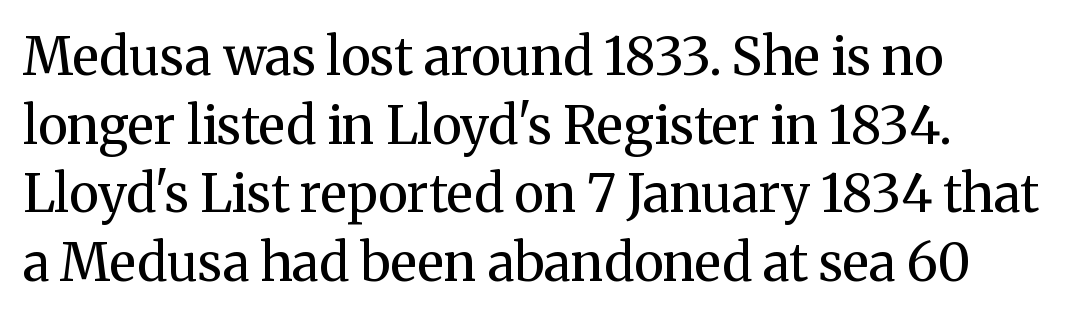
Q: Is the text bold? A: No.
Q: Is the text italic (slanted)? A: No, it is upright.
Q: Is the typeface a serif or a sans-serif typeface? A: Serif.
Q: Is the text underlined? A: No.
Q: Is the spacing between letters normal or unusually wide? A: Normal.
Q: Is the spacing between lines tight, normal or loose? A: Normal.
Q: Width (condensed, normal, or wide)? A: Normal.
Q: Stroke contrast? A: Medium.
Q: x-height? A: Medium.
Q: Monospaced? A: No.
